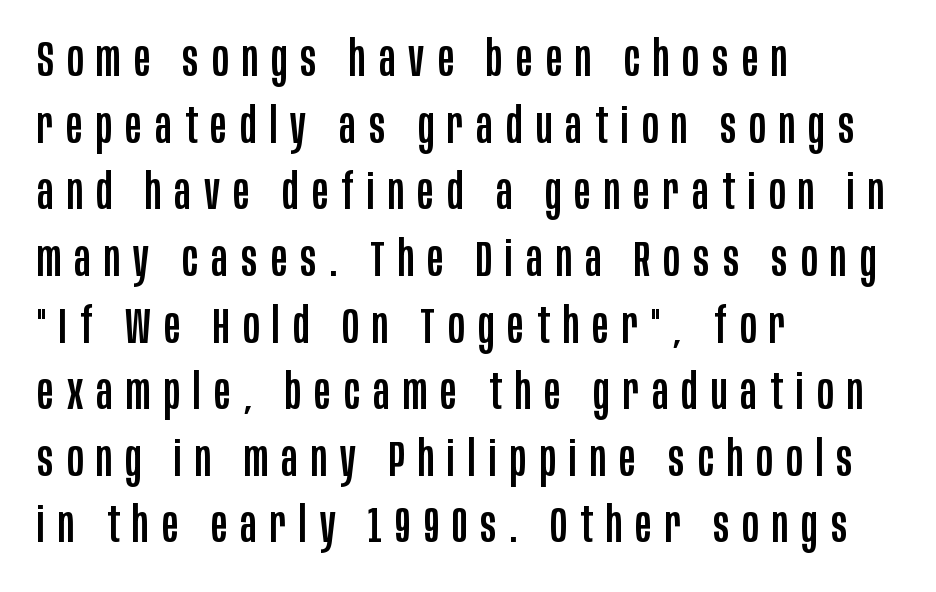
The face used here is proportionally spaced, like ordinary book or web type. How are the letters spaced? Widely, with obvious added tracking. The lettering stays uniformly vertical, giving the passage a roman look. The vertical gap from one line to the next is medium. Caption: multi-line text, flush left, ragged right. Underlining? Definitely not there.
